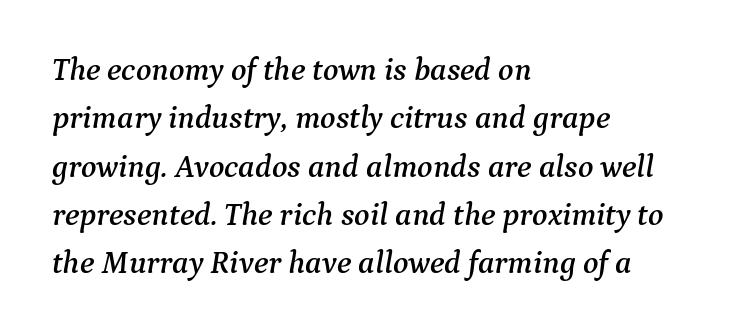
{"serif": "yes", "italic": "yes", "lean": "right", "slant_degrees": 9, "width": "normal", "stroke_contrast": "medium", "x_height": "medium", "monospaced": "no", "underline": "no", "align": "left", "line_spacing": "normal", "line_spacing_ratio": 1.51, "letter_spacing": "normal", "letter_spacing_em": 0.0, "glyph_px": 32}
